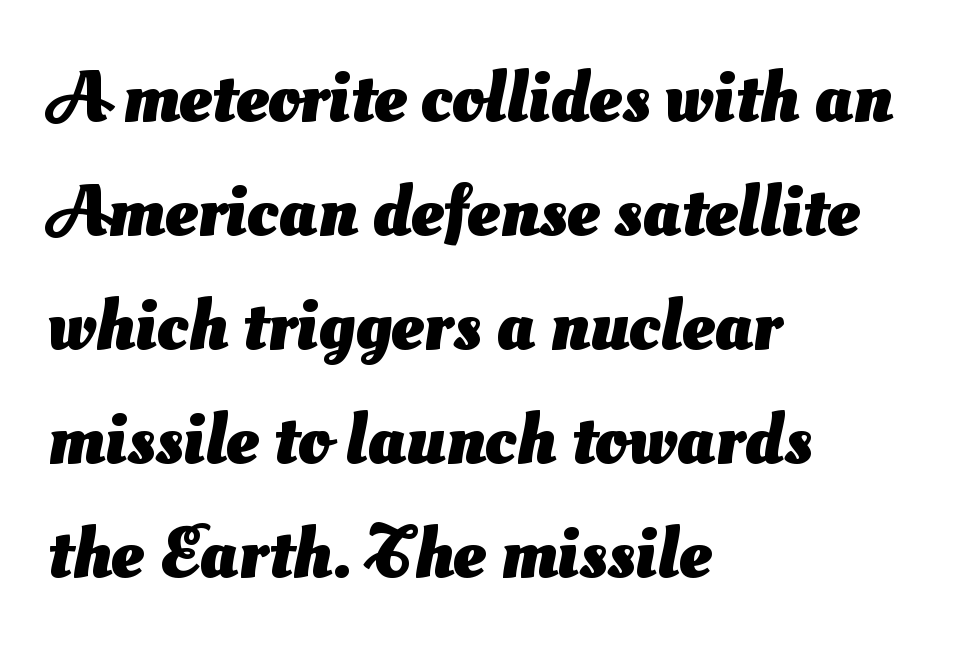
Q: Is the text bold? A: Yes.
Q: Is the typeface a serif or a sans-serif typeface? A: Sans-serif.
Q: Is the text underlined? A: No.
Q: How is the paragraph aligned? A: Left-aligned.
Q: Is the spacing between letters normal or unusually wide? A: Normal.
Q: Is the spacing between lines tight, normal or loose? A: Normal.
Q: Width (condensed, normal, or wide)? A: Normal.
Q: Stroke contrast? A: Medium.
Q: x-height? A: Small.
Q: Monospaced? A: No.
